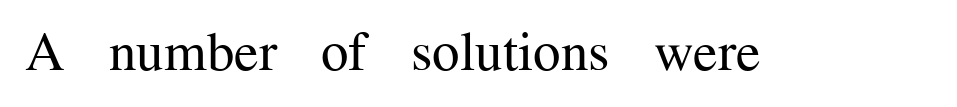
{"serif": "yes", "italic": "no", "bold": "no", "weight": "regular", "width": "normal", "stroke_contrast": "medium", "x_height": "medium", "monospaced": "no", "underline": "no", "letter_spacing": "normal", "letter_spacing_em": 0.0, "glyph_px": 55}
